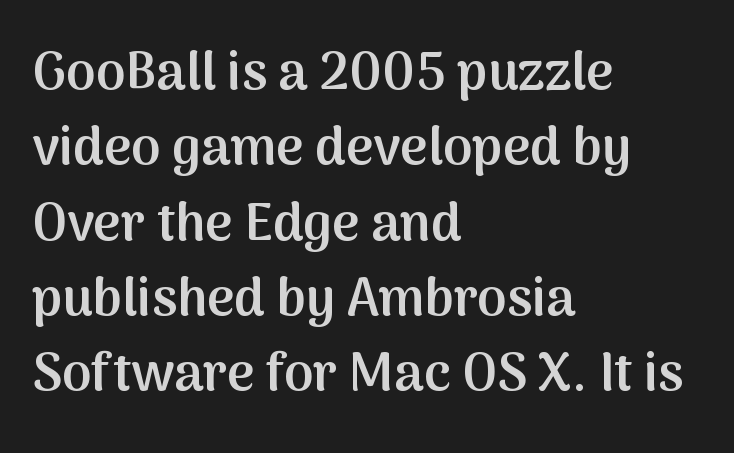
The image shows 53 px semibold sans-serif type, upright; set left-aligned, normal line spacing (1.42x), normal letter spacing, not underlined; medium stroke contrast and a medium x-height.
